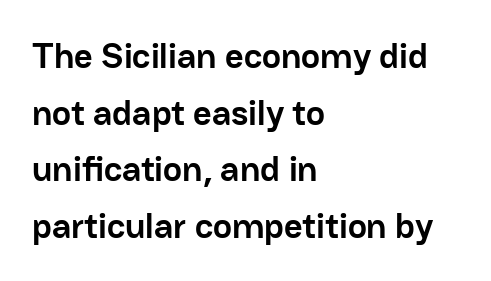
{"serif": "no", "italic": "no", "bold": "yes", "weight": "semibold", "width": "normal", "stroke_contrast": "low", "x_height": "medium", "monospaced": "no", "underline": "no", "align": "left", "line_spacing": "normal", "line_spacing_ratio": 1.57, "letter_spacing": "normal", "letter_spacing_em": 0.0, "glyph_px": 36}
